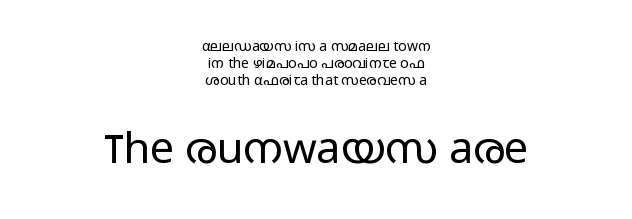
The passage shown is not bold in any degree. Letterform terminals end flat and unadorned throughout the passage. The letters in the lower block stand taller than those in the block above. You could not count columns in this text — the font is proportionally spaced.
